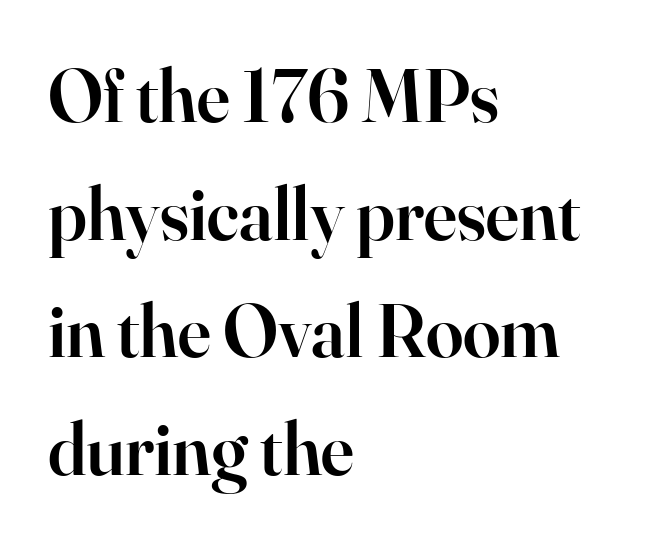
Bare-footed words on every line. Classification — serif. Rendered with straight, roman letterforms. Typographic density is moderately raised because the face is semibold. Students, observe: this is what conventionally led text looks like. The paragraph has a hard left edge and a soft right edge.
